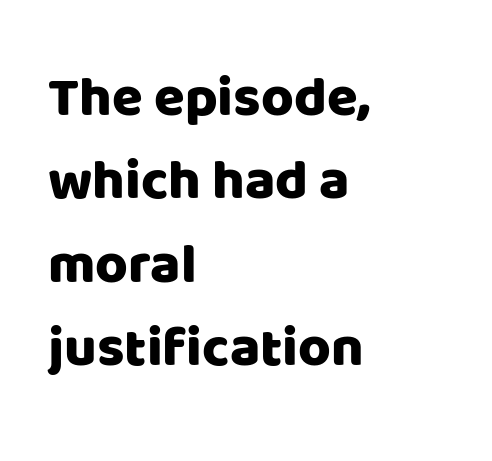
The image shows 56 px sans-serif type, upright; set left-aligned, normal line spacing (1.49x), normal letter spacing, not underlined; low stroke contrast and a large x-height.
